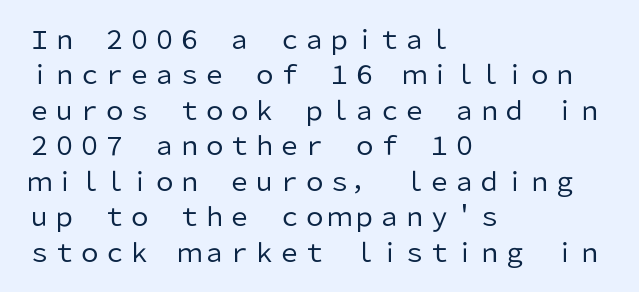
{"italic": "no", "bold": "no", "underline": "no", "align": "left", "line_spacing": "normal", "line_spacing_ratio": 1.42, "letter_spacing": "normal", "letter_spacing_em": 0.0, "glyph_px": 25}
